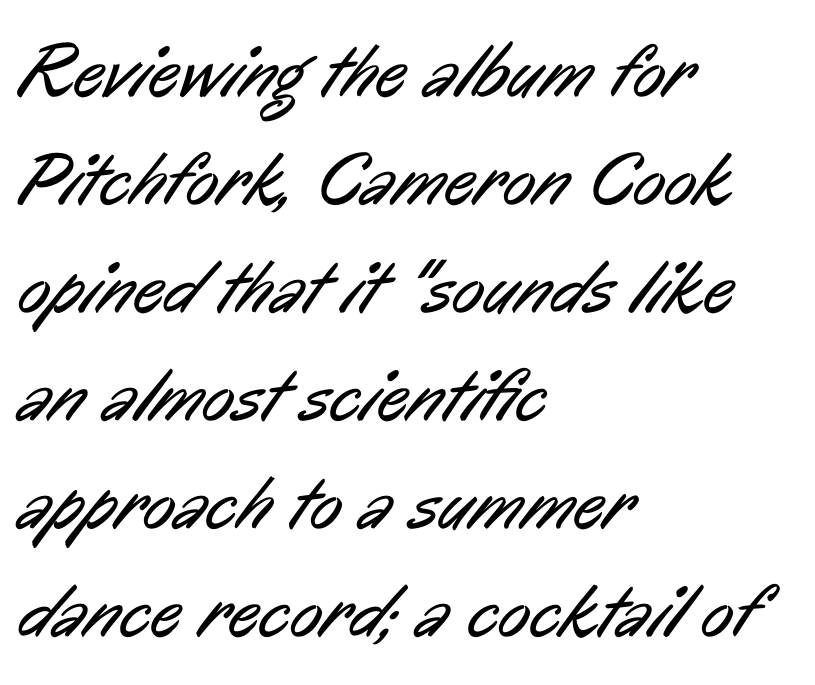
The image shows 76 px regular-weight, condensed sans-serif type; set left-aligned, normal line spacing (1.42x), normal letter spacing, not underlined; low stroke contrast and a medium x-height.
